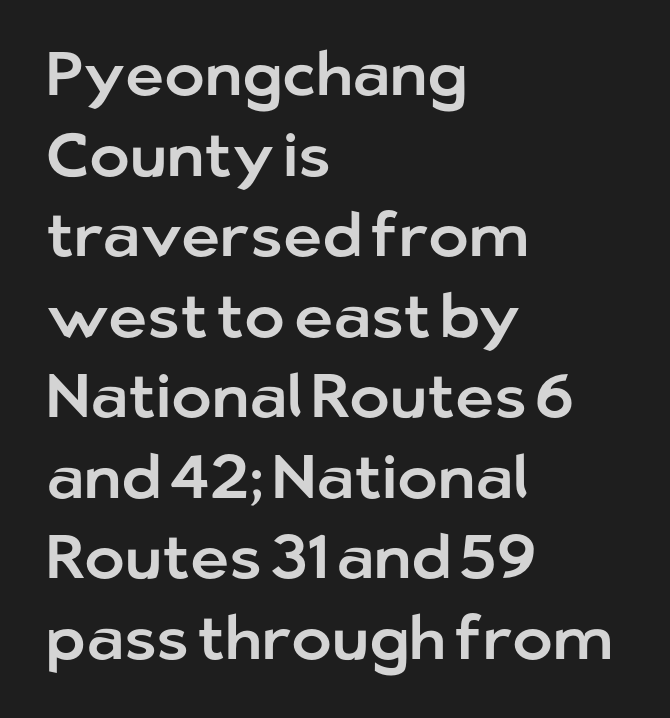
The passage shown has conventional tracking throughout. A roman cut, with each character standing at attention. Each letter keeps its own natural width here, so spacing adapts to shape. All the whitespace from short lines collects on the right. The designer left line spacing at the default. Rule under the text: the space is simply empty.
